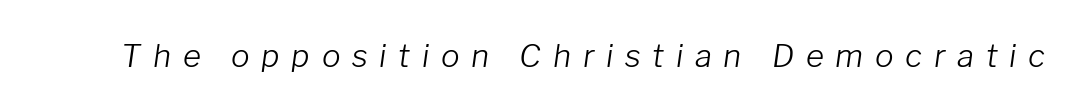
The image shows 31 px light type, italic (leaning right); set unusually wide letter spacing (+0.38 em), not underlined; low stroke contrast and a medium x-height.
